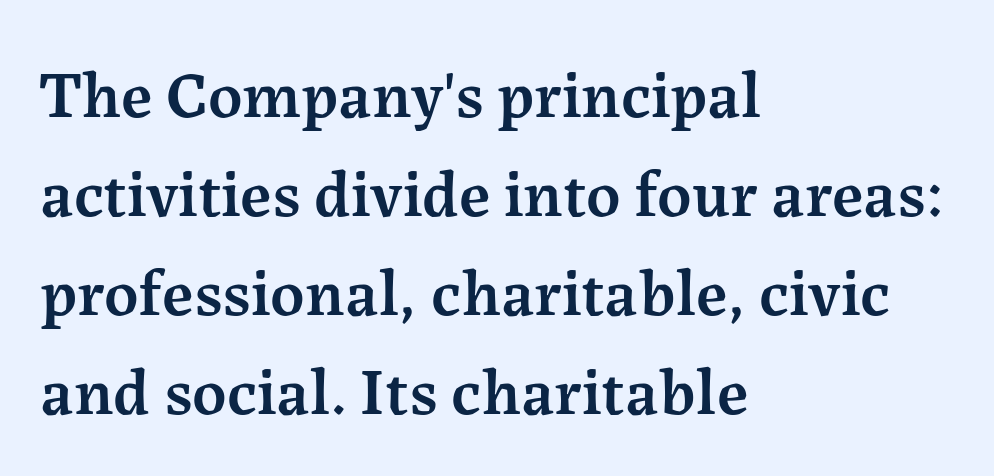
{"serif": "yes", "italic": "no", "bold": "semi", "weight": "semibold", "width": "normal", "stroke_contrast": "medium", "x_height": "medium", "monospaced": "no", "underline": "no", "align": "left", "line_spacing": "normal", "line_spacing_ratio": 1.48, "letter_spacing": "normal", "letter_spacing_em": 0.0, "glyph_px": 67}
